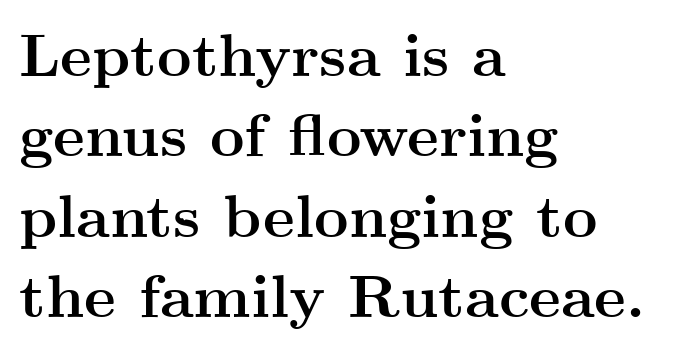
The image shows 60 px semibold, wide serif type, upright; set left-aligned, normal line spacing (1.34x), normal letter spacing, not underlined; medium stroke contrast and a small x-height.
